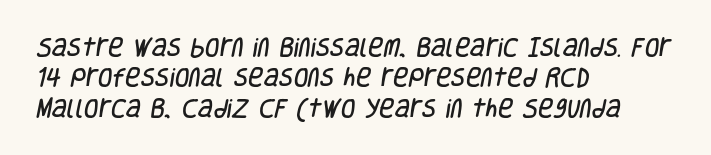
Q: Is the text underlined? A: No.
Q: How is the paragraph aligned? A: Left-aligned.
Q: Is the spacing between letters normal or unusually wide? A: Normal.
Q: Is the spacing between lines tight, normal or loose? A: Normal.
